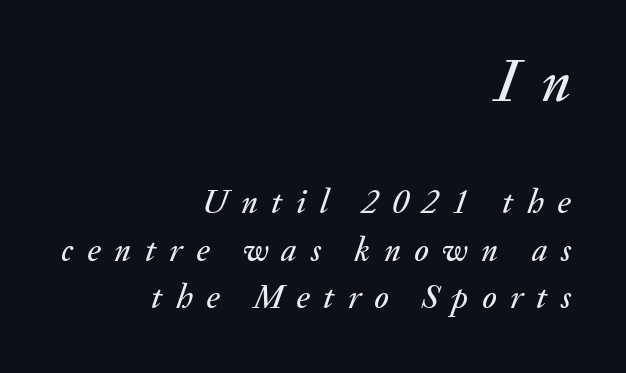
{"italic": "yes", "lean": "right", "slant_degrees": 20, "width": "normal", "stroke_contrast": "medium", "x_height": "small", "monospaced": "no", "underline": "no", "align": "right", "line_spacing": "normal", "line_spacing_ratio": 1.4, "letter_spacing": "wide", "letter_spacing_em": 0.4, "larger_block": "first", "size_ratio": 1.76, "glyph_px": 60}
